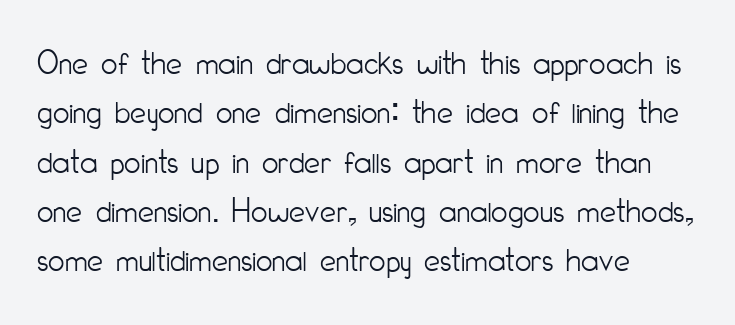
Q: Is the text bold? A: No.
Q: Is the text italic (slanted)? A: No, it is upright.
Q: Is the typeface a serif or a sans-serif typeface? A: Sans-serif.
Q: Is the text underlined? A: No.
Q: Is the spacing between letters normal or unusually wide? A: Normal.
Q: Is the spacing between lines tight, normal or loose? A: Normal.
Q: Width (condensed, normal, or wide)? A: Condensed.
Q: Stroke contrast? A: Low.
Q: x-height? A: Small.
Q: Monospaced? A: No.
